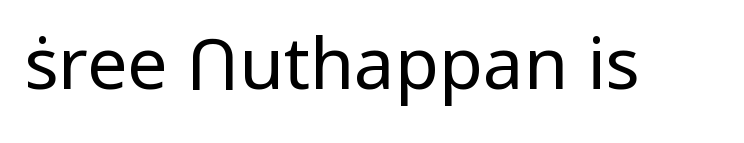
The image shows 72 px regular-weight sans-serif type, upright; set normal letter spacing, not underlined; low stroke contrast and a medium x-height.
